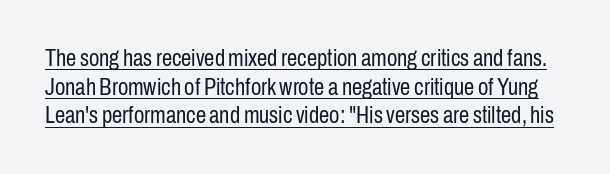
{"italic": "no", "bold": "no", "underline": "yes", "line_spacing": "normal", "line_spacing_ratio": 1.25, "letter_spacing": "normal", "letter_spacing_em": 0.0, "glyph_px": 23}
